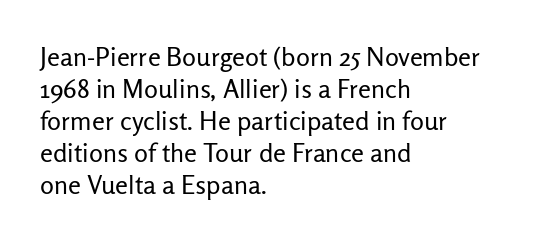
{"italic": "no", "bold": "no", "underline": "no", "align": "left", "line_spacing_ratio": 1.23, "letter_spacing": "normal", "letter_spacing_em": 0.0, "glyph_px": 26}
